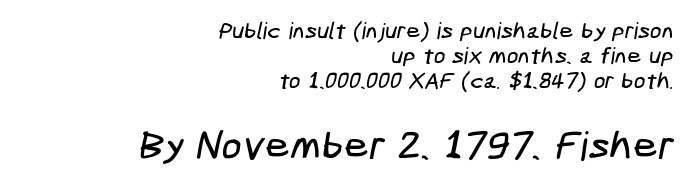
Q: Is the typeface a serif or a sans-serif typeface? A: Sans-serif.
Q: Is the text underlined? A: No.
Q: How is the paragraph aligned? A: Right-aligned.
Q: Is the spacing between letters normal or unusually wide? A: Normal.
Q: Is the spacing between lines tight, normal or loose? A: Tight.
Q: Which block of text is set in a larger size, the first (top) or the second (bottom)? A: The second (bottom) one.
Q: Width (condensed, normal, or wide)? A: Condensed.
Q: Stroke contrast? A: Low.
Q: x-height? A: Medium.
